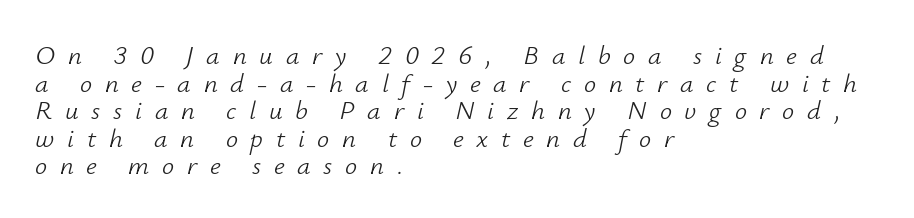
{"italic": "yes", "lean": "right", "slant_degrees": 12, "bold": "no", "underline": "no", "align": "left", "line_spacing": "tight", "line_spacing_ratio": 1.02, "letter_spacing": "wide", "letter_spacing_em": 0.47, "glyph_px": 27}
